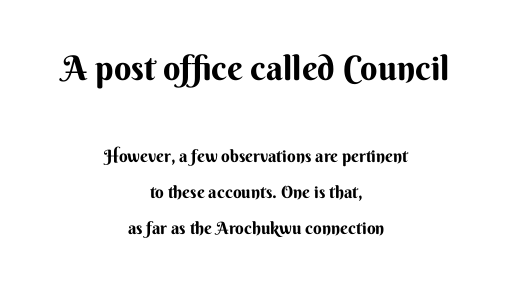
{"serif": "no", "italic": "no", "bold": "yes", "weight": "bold", "width": "normal", "stroke_contrast": "medium", "x_height": "small", "monospaced": "no", "underline": "no", "align": "center", "line_spacing": "loose", "line_spacing_ratio": 2.11, "letter_spacing": "normal", "letter_spacing_em": 0.0, "larger_block": "first", "size_ratio": 2.0, "glyph_px": 34}
